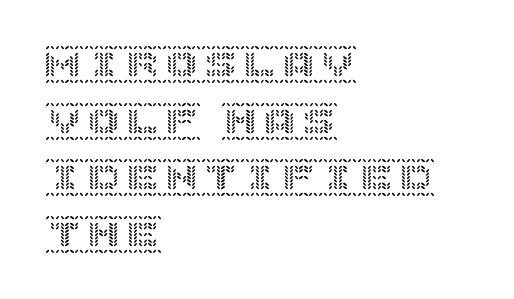
The image shows 39 px text type, upright; set left-aligned, normal line spacing (1.45x), normal letter spacing, not underlined; a large x-height.
